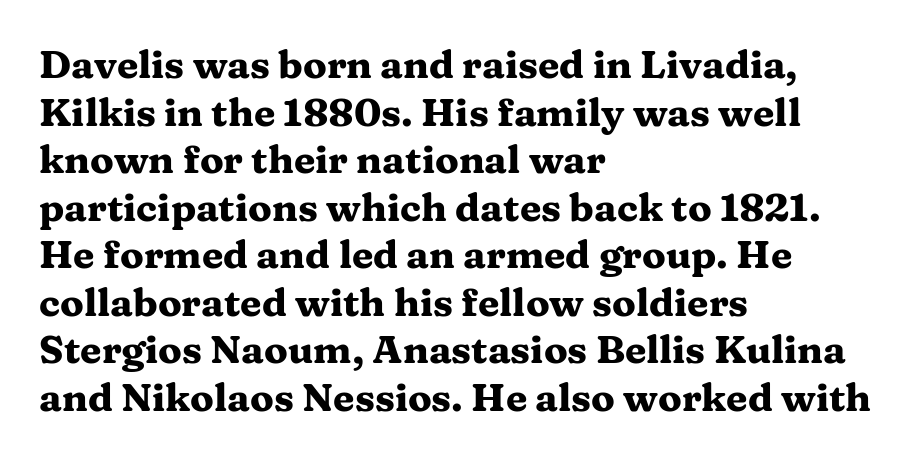
{"serif": "yes", "italic": "no", "bold": "yes", "weight": "heavy", "width": "wide", "stroke_contrast": "medium", "x_height": "medium", "monospaced": "no", "underline": "no", "align": "left", "line_spacing_ratio": 1.22, "letter_spacing": "normal", "letter_spacing_em": 0.0, "glyph_px": 39}
